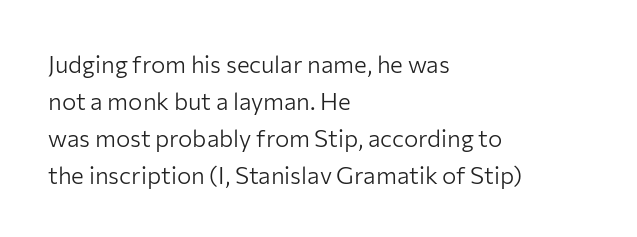
{"italic": "no", "bold": "no", "underline": "no", "align": "left", "line_spacing": "normal", "line_spacing_ratio": 1.54, "letter_spacing": "normal", "letter_spacing_em": 0.0, "glyph_px": 24}
